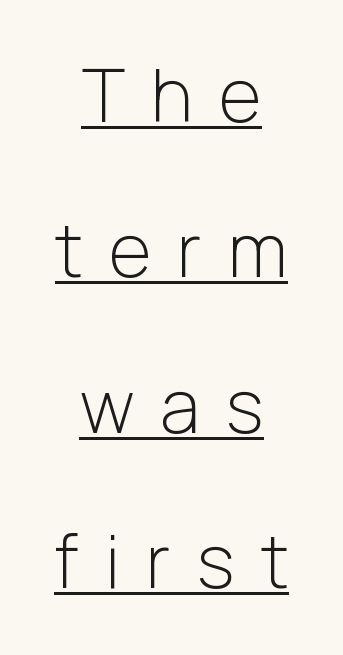
A rule runs beneath these lines of type. The typeface chosen for these lines omits serifs. Summary of vertical rhythm: relaxed, with wide interline spacing. Each stroke keeps to a modest, everyday thickness or less. What stands out about the letter spacing? Its width — letters are far apart.
